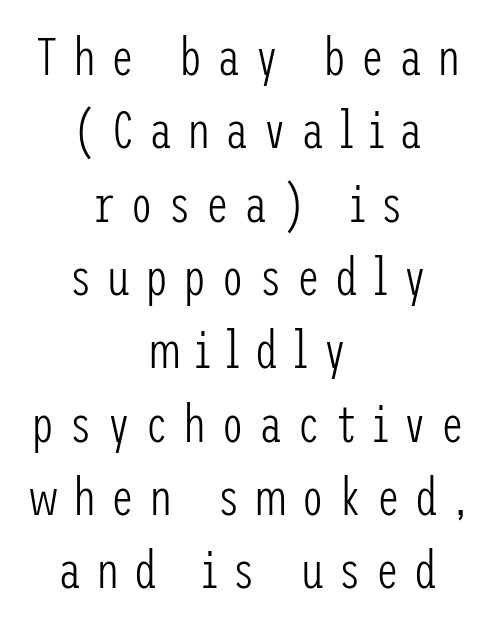
The strip under each line holds only bare page. Both edges are ragged and mirror each other, which tells us the setting is centered. Between one letter and the next there's a generous, obvious gap. This sample keeps an unexceptional amount of space between lines. Grotesque or geometric, the face here clearly has no serifs. Stem width sits at or under what a default text font uses.
